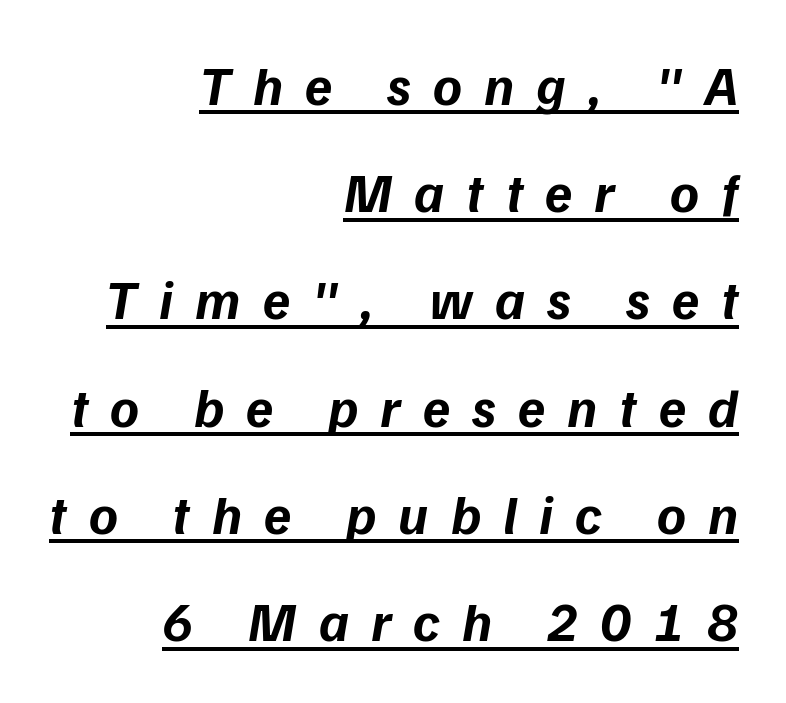
These lines stack with their right ends in a neat column. Somebody hit Ctrl+U on this one — the words are underlined. These lines carry a lot of weight — the face is fully bold. Characters follow at a spacing far wider than the type designer built in.
